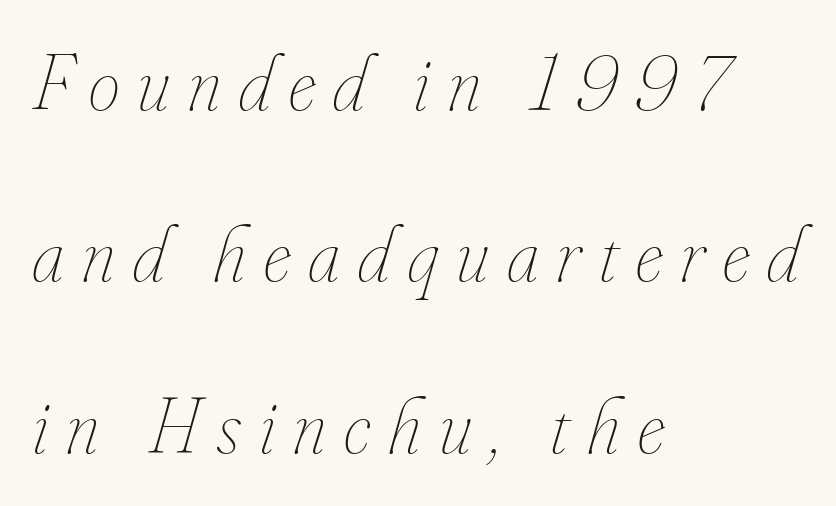
Q: Is the text bold? A: No.
Q: Is the text italic (slanted)? A: Yes, it leans right by about 16 degrees.
Q: Is the text underlined? A: No.
Q: How is the paragraph aligned? A: Left-aligned.
Q: Is the spacing between letters normal or unusually wide? A: Unusually wide.
Q: Is the spacing between lines tight, normal or loose? A: Loose.
Q: Width (condensed, normal, or wide)? A: Condensed.
Q: Stroke contrast? A: Low.
Q: x-height? A: Small.
Q: Monospaced? A: No.
